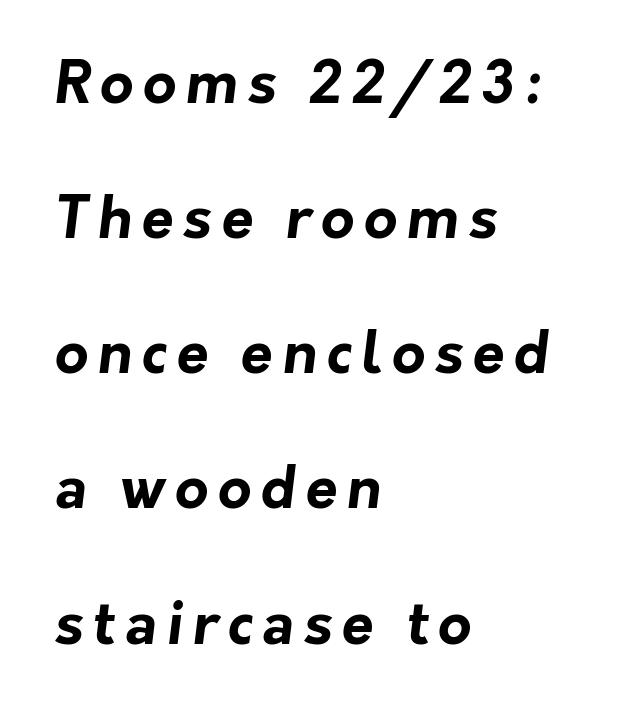
The image shows 58 px bold sans-serif type; set left-aligned, loose line spacing (2.33x), not underlined; low stroke contrast and a medium x-height.
